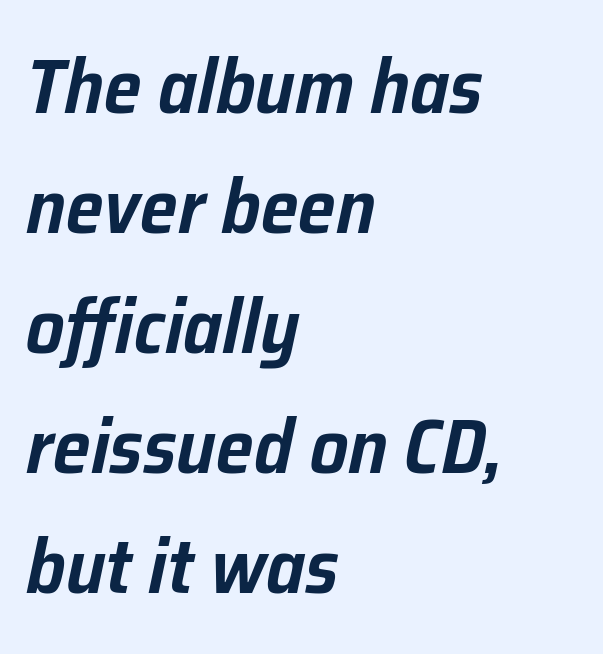
Q: Is the text italic (slanted)? A: Yes, it leans right by about 12 degrees.
Q: Is the text underlined? A: No.
Q: How is the paragraph aligned? A: Left-aligned.
Q: Is the spacing between letters normal or unusually wide? A: Normal.
Q: Is the spacing between lines tight, normal or loose? A: Normal.
Q: Width (condensed, normal, or wide)? A: Normal.
Q: Stroke contrast? A: Low.
Q: x-height? A: Medium.
Q: Monospaced? A: No.
